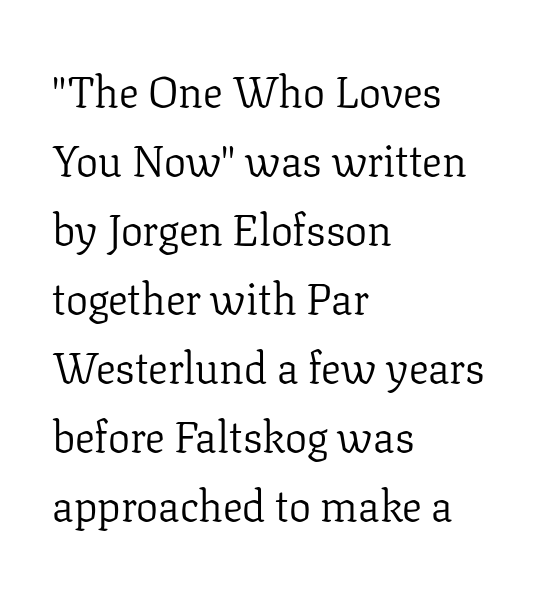
The image shows 44 px light serif type, upright; set left-aligned, normal line spacing (1.57x), normal letter spacing, not underlined; low stroke contrast and a medium x-height.
